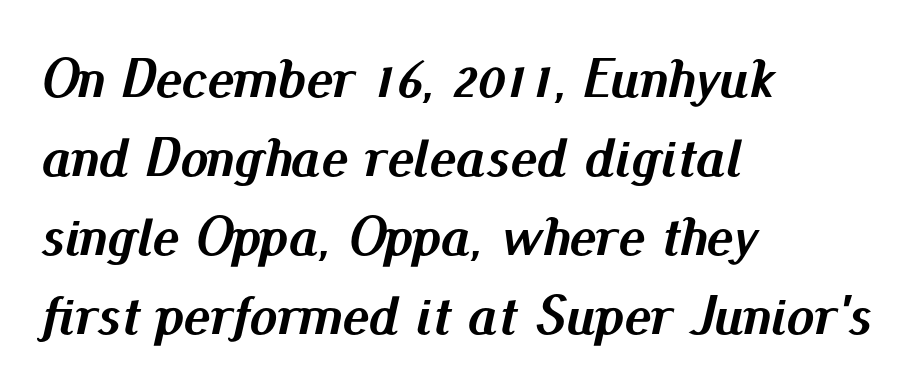
The rendering anchors every line to the left-hand side. A typesetter would call this proportional, since set widths differ per character. Any mark beneath the type? The region is blank. The rendering uses a moderate line-height, typical for paragraphs. Does the lettering tilt? It does — this is italic. Characters follow at the spacing the type designer built in.
